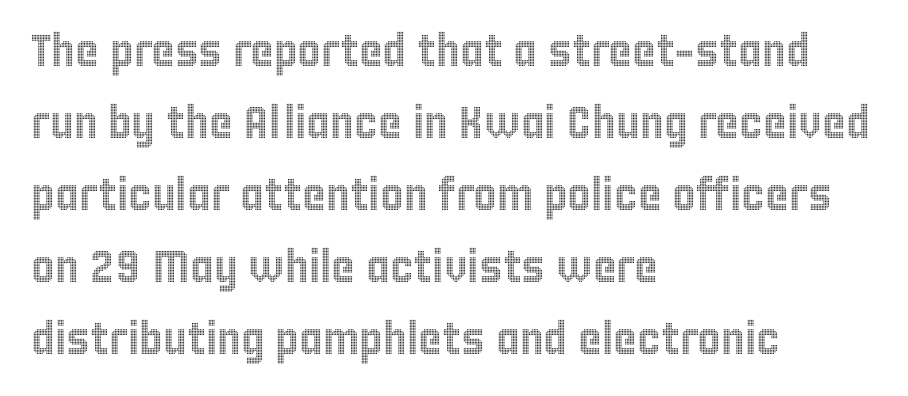
The image shows 45 px condensed type, upright; set left-aligned, normal line spacing (1.6x), normal letter spacing, not underlined; a large x-height.
